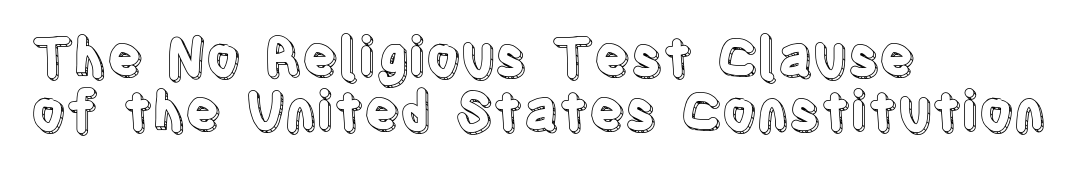
Q: Is the text italic (slanted)? A: No, it is upright.
Q: Is the text underlined? A: No.
Q: How is the paragraph aligned? A: Left-aligned.
Q: Is the spacing between letters normal or unusually wide? A: Normal.
Q: Is the spacing between lines tight, normal or loose? A: Tight.
Q: Width (condensed, normal, or wide)? A: Condensed.
Q: x-height? A: Large.
Q: Monospaced? A: No.
